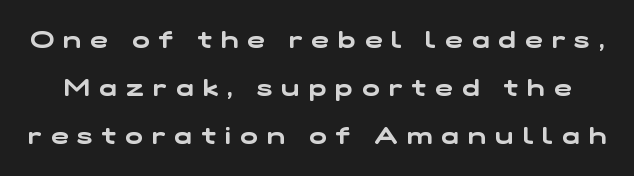
{"underline": "no", "line_spacing": "loose", "line_spacing_ratio": 2.09, "letter_spacing": "wide", "letter_spacing_em": 0.41, "glyph_px": 23}
